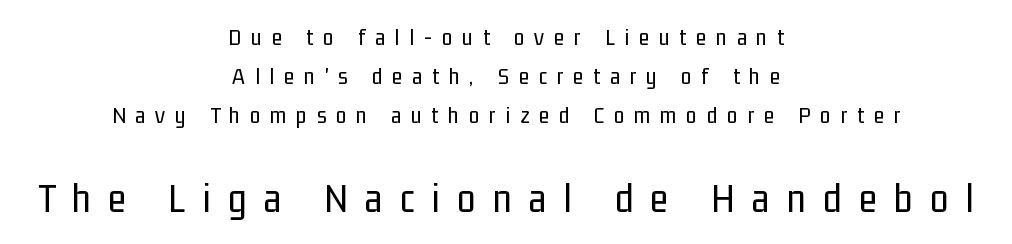
Q: Is the text bold? A: No.
Q: Is the text italic (slanted)? A: No, it is upright.
Q: Is the typeface a serif or a sans-serif typeface? A: Sans-serif.
Q: Is the text underlined? A: No.
Q: How is the paragraph aligned? A: Centered.
Q: Is the spacing between letters normal or unusually wide? A: Unusually wide.
Q: Is the spacing between lines tight, normal or loose? A: Normal.
Q: Which block of text is set in a larger size, the first (top) or the second (bottom)? A: The second (bottom) one.
Q: Width (condensed, normal, or wide)? A: Condensed.
Q: Stroke contrast? A: Low.
Q: x-height? A: Medium.
Q: Monospaced? A: No.
